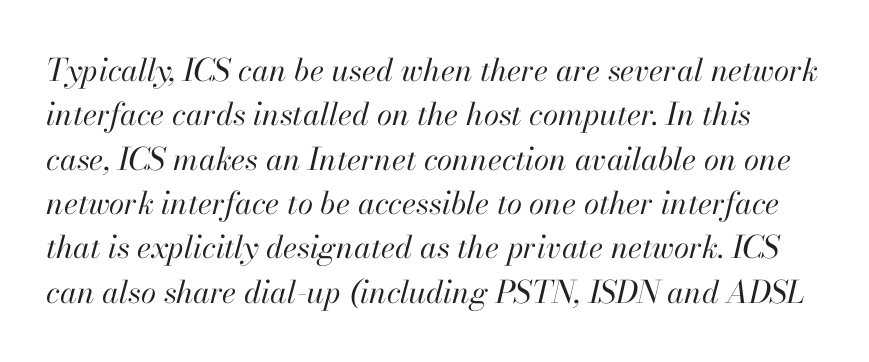
{"italic": "yes", "lean": "right", "slant_degrees": 13, "bold": "no", "weight": "regular", "width": "normal", "stroke_contrast": "high", "x_height": "small", "monospaced": "no", "underline": "no", "line_spacing": "normal", "line_spacing_ratio": 1.43, "letter_spacing": "normal", "letter_spacing_em": 0.0, "glyph_px": 31}
